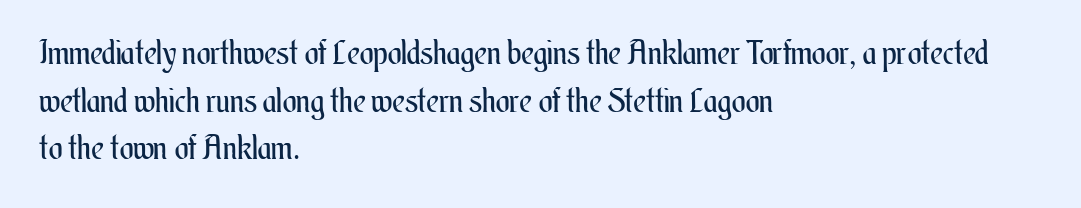
Think of a printed novel: that variable character pitch is what you see here. Standard letterfit; no display-style spreading of the glyphs. The letterforms sit at book weight or below. These lines are set flush left with a ragged right edge. Rule under the text: the space is simply empty. Rendered with straight, roman letterforms.
